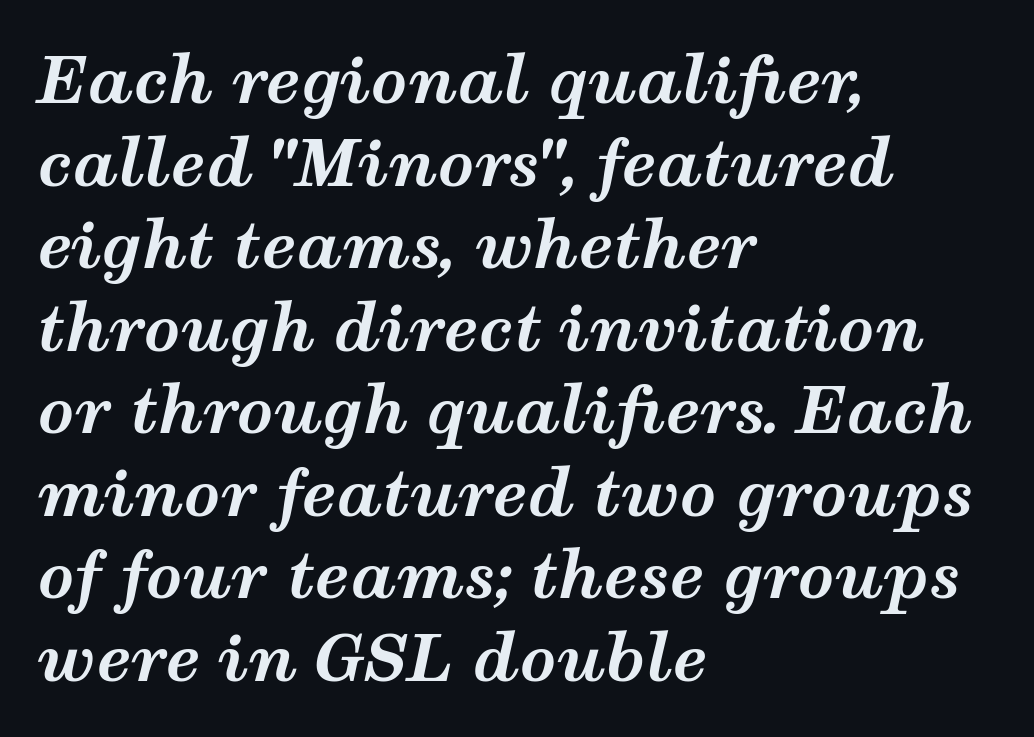
Q: Is the text bold? A: Yes.
Q: Is the text italic (slanted)? A: Yes, it leans right by about 12 degrees.
Q: Is the text underlined? A: No.
Q: How is the paragraph aligned? A: Left-aligned.
Q: Is the spacing between letters normal or unusually wide? A: Normal.
Q: Is the spacing between lines tight, normal or loose? A: Normal.
Q: Width (condensed, normal, or wide)? A: Wide.
Q: Stroke contrast? A: Medium.
Q: x-height? A: Medium.
Q: Monospaced? A: No.
